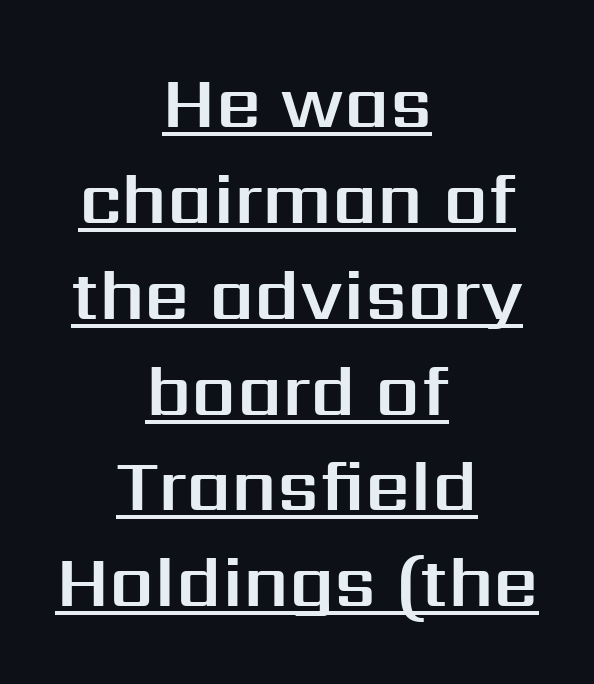
{"serif": "no", "italic": "no", "width": "normal", "stroke_contrast": "medium", "x_height": "medium", "monospaced": "no", "underline": "yes", "align": "center", "line_spacing": "normal", "line_spacing_ratio": 1.35, "letter_spacing": "normal", "letter_spacing_em": 0.0, "glyph_px": 71}
